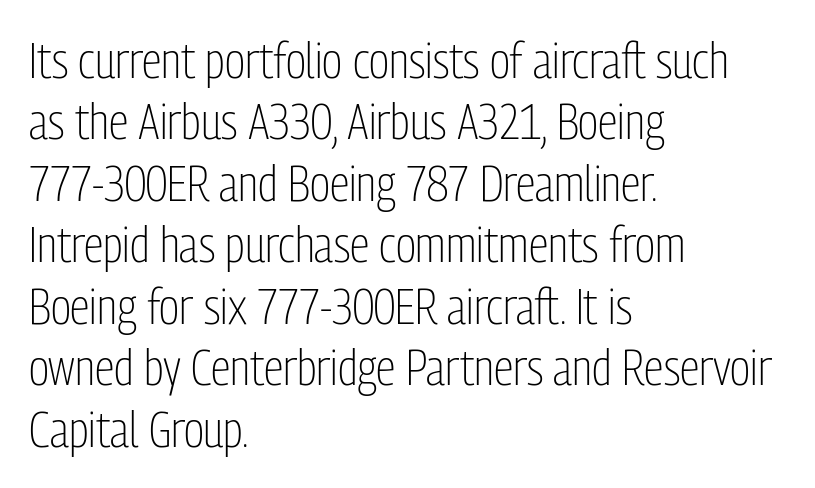
The image shows 50 px light, condensed sans-serif type, upright; set left-aligned, line spacing 1.23x, normal letter spacing, not underlined; low stroke contrast and a medium x-height.
